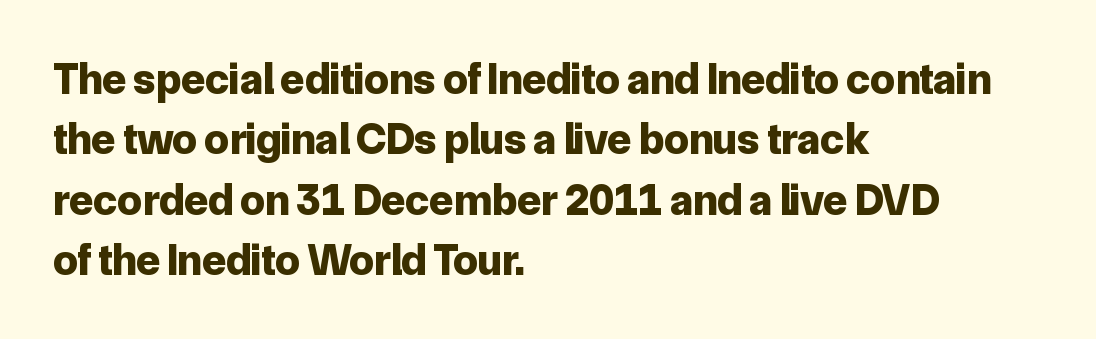
The image shows 44 px bold sans-serif type, upright; set left-aligned, normal line spacing (1.37x), normal letter spacing, not underlined; low stroke contrast and a medium x-height.
